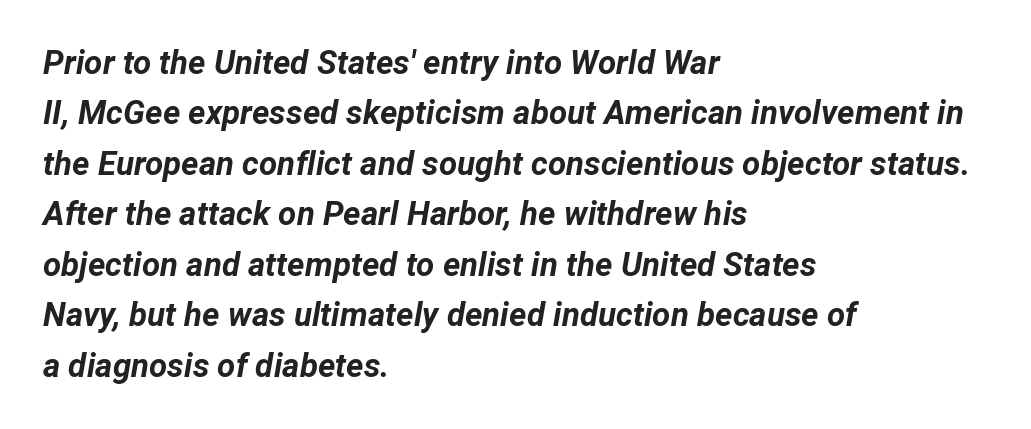
Q: Is the text bold? A: Yes.
Q: Is the text italic (slanted)? A: Yes, it leans right by about 12 degrees.
Q: Is the text underlined? A: No.
Q: How is the paragraph aligned? A: Left-aligned.
Q: Is the spacing between letters normal or unusually wide? A: Normal.
Q: Is the spacing between lines tight, normal or loose? A: Normal.
Q: Width (condensed, normal, or wide)? A: Normal.
Q: Stroke contrast? A: Low.
Q: x-height? A: Medium.
Q: Monospaced? A: No.
